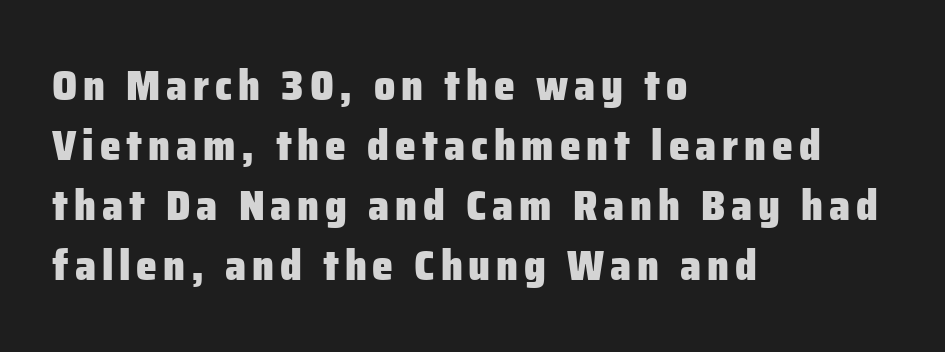
The image shows 42 px heavy sans-serif type, upright; set left-aligned, normal line spacing (1.43x), not underlined; low stroke contrast and a medium x-height.
